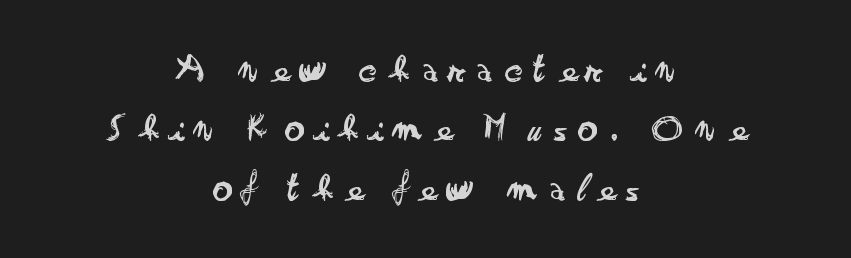
The vertical gap from one line to the next is medium. The area under the type is left untouched. The designer went with a sans here, leaving each stem footless. The rendering positions every line midway between the sides. The characters are drawn with everyday or finer stroke widths. The tracking jumps out immediately: characters are airy and widely separated.
